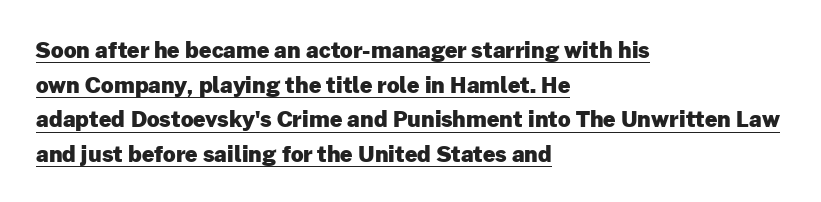
The image shows 22 px bold type, upright; set left-aligned, normal line spacing (1.57x), normal letter spacing, underlined.
